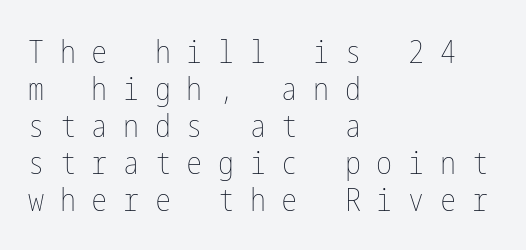
Posture: vertical. Inter-character spacing is expanded well beyond the font's built-in metrics. Leftover space on each line is placed entirely after the last word. Beneath every word, the page is bare.
